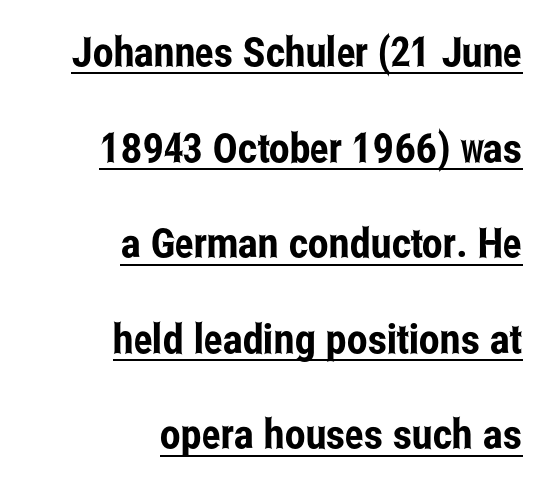
Q: Is the text italic (slanted)? A: No, it is upright.
Q: Is the typeface a serif or a sans-serif typeface? A: Sans-serif.
Q: Is the text underlined? A: Yes.
Q: How is the paragraph aligned? A: Right-aligned.
Q: Is the spacing between letters normal or unusually wide? A: Normal.
Q: Is the spacing between lines tight, normal or loose? A: Loose.
Q: Width (condensed, normal, or wide)? A: Condensed.
Q: Stroke contrast? A: Low.
Q: x-height? A: Medium.
Q: Monospaced? A: No.
